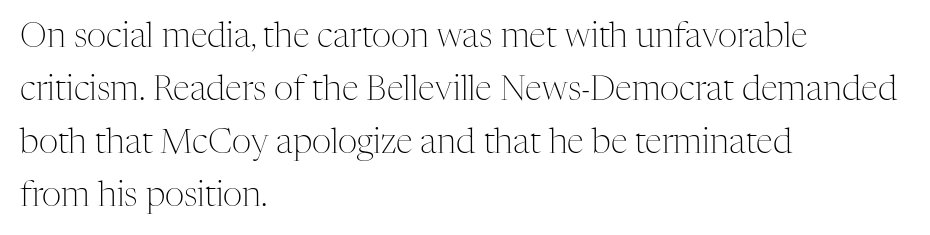
Q: Is the text bold? A: No.
Q: Is the text italic (slanted)? A: No, it is upright.
Q: Is the typeface a serif or a sans-serif typeface? A: Serif.
Q: Is the text underlined? A: No.
Q: How is the paragraph aligned? A: Left-aligned.
Q: Is the spacing between letters normal or unusually wide? A: Normal.
Q: Is the spacing between lines tight, normal or loose? A: Normal.
Q: Width (condensed, normal, or wide)? A: Normal.
Q: Stroke contrast? A: Medium.
Q: x-height? A: Medium.
Q: Monospaced? A: No.
